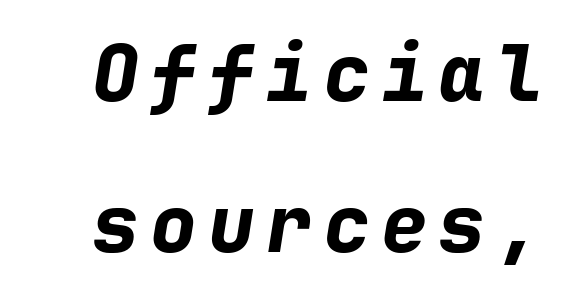
{"italic": "yes", "lean": "right", "slant_degrees": 9, "bold": "yes", "weight": "bold", "width": "normal", "stroke_contrast": "low", "x_height": "medium", "monospaced": "yes", "underline": "no", "line_spacing": "loose", "line_spacing_ratio": 1.94, "glyph_px": 78}
